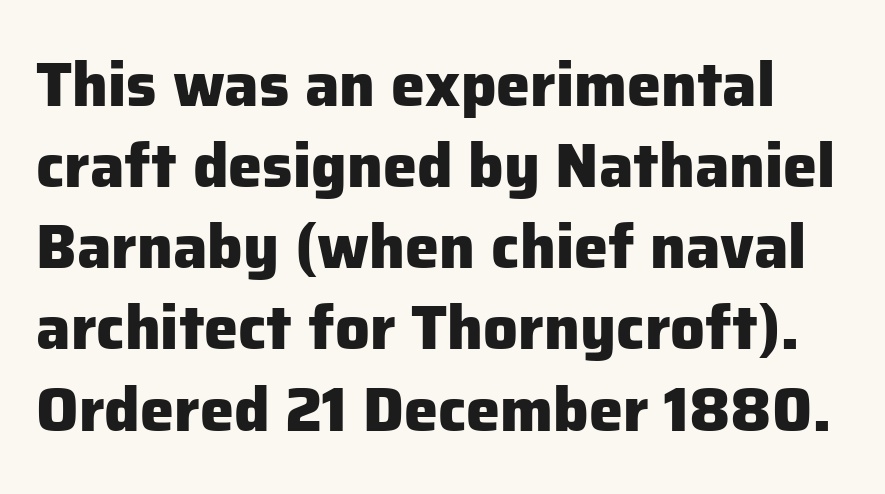
The image shows 61 px heavy sans-serif type, upright; set normal line spacing (1.33x), normal letter spacing, not underlined; low stroke contrast and a medium x-height.
